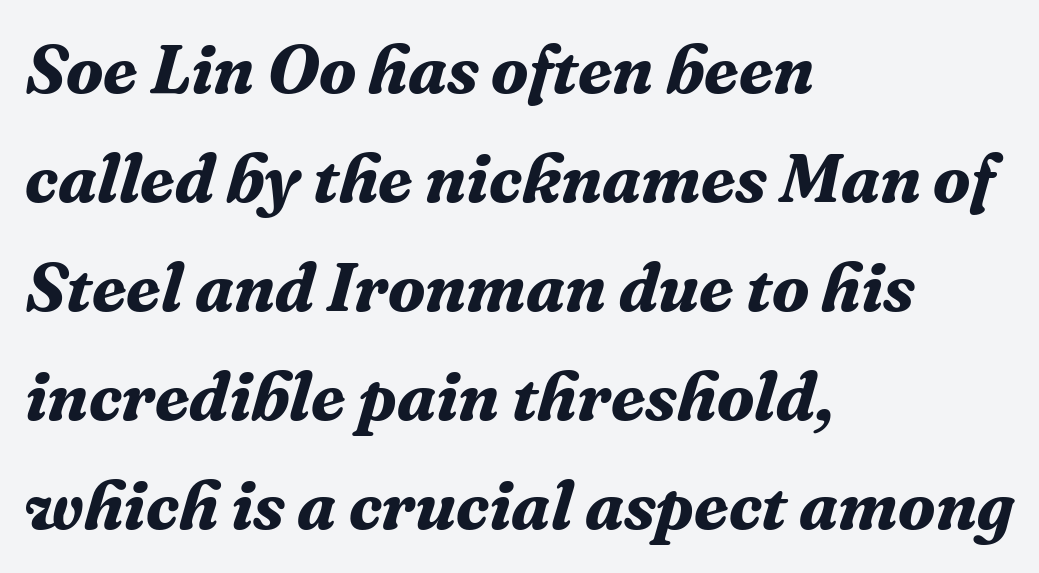
Q: Is the text bold? A: Yes.
Q: Is the text italic (slanted)? A: Yes, it leans right by about 16 degrees.
Q: Is the typeface a serif or a sans-serif typeface? A: Serif.
Q: Is the text underlined? A: No.
Q: How is the paragraph aligned? A: Left-aligned.
Q: Is the spacing between letters normal or unusually wide? A: Normal.
Q: Is the spacing between lines tight, normal or loose? A: Normal.
Q: Width (condensed, normal, or wide)? A: Normal.
Q: Stroke contrast? A: Medium.
Q: x-height? A: Medium.
Q: Monospaced? A: No.
